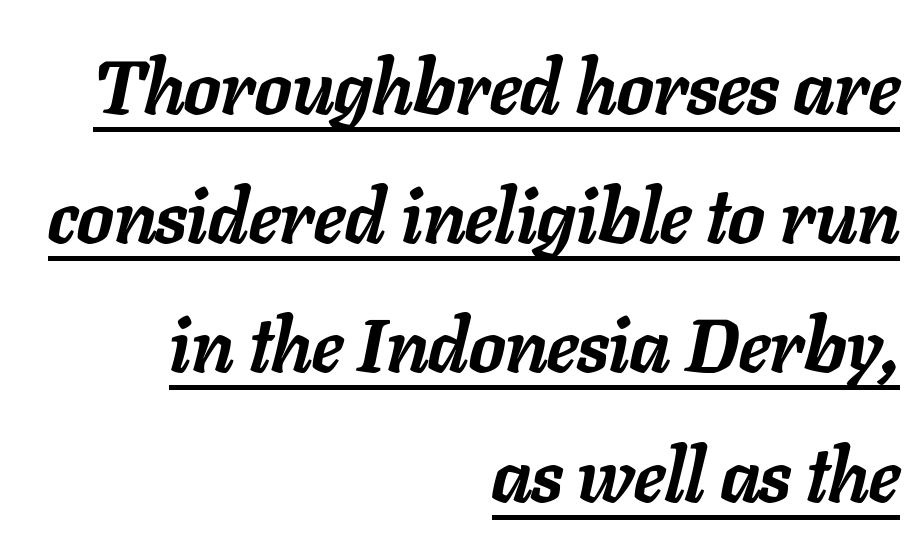
The image shows 76 px semibold type, italic (leaning right); set right-aligned, normal line spacing (1.7x), normal letter spacing, underlined; low stroke contrast and a medium x-height.
